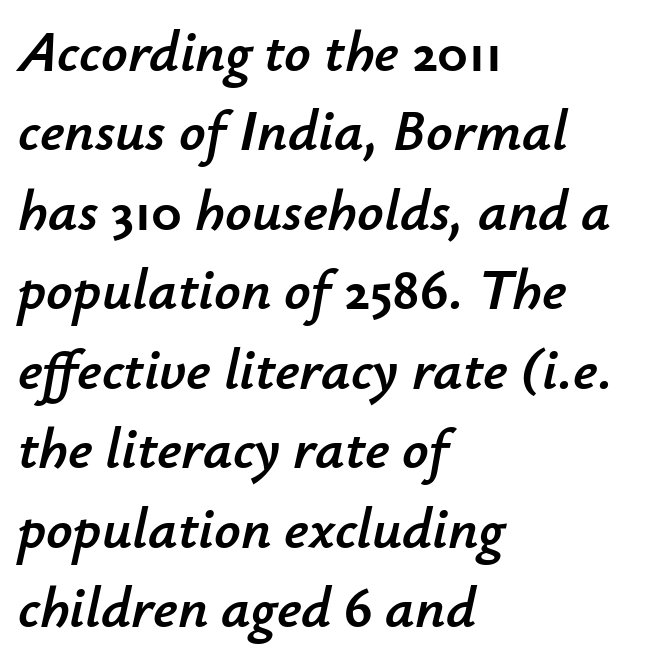
Q: Is the text italic (slanted)? A: Yes, it leans right by about 12 degrees.
Q: Is the text underlined? A: No.
Q: How is the paragraph aligned? A: Left-aligned.
Q: Is the spacing between letters normal or unusually wide? A: Normal.
Q: Is the spacing between lines tight, normal or loose? A: Normal.
Q: Width (condensed, normal, or wide)? A: Normal.
Q: Stroke contrast? A: Low.
Q: x-height? A: Small.
Q: Monospaced? A: No.
